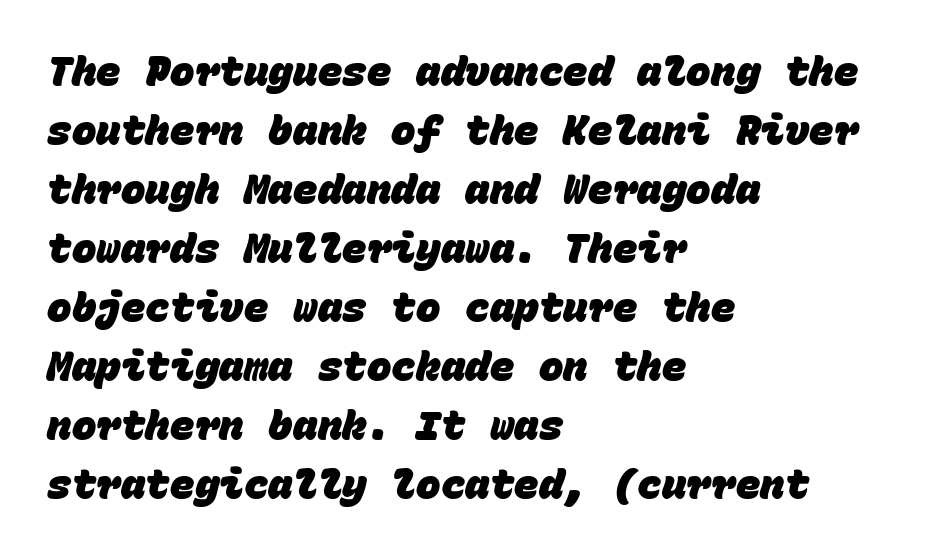
A typesetter would call this monospace, since all characters share one set width. The sample has been set heavy, in full bold. What's the leading like? Ordinary, nothing unusual. The specimen omits any rule beneath the text block's lines. No extra tracking has been applied to these lines. Classification — sans serif.
